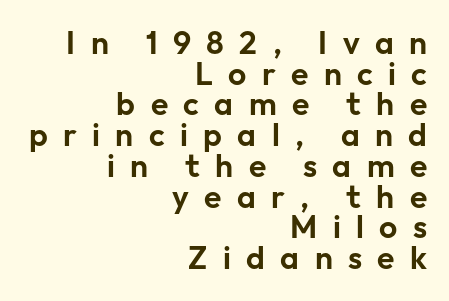
The image shows 32 px sans-serif type, upright; set right-aligned, tight line spacing (0.96x), unusually wide letter spacing (+0.48 em), not underlined; low stroke contrast and a medium x-height.
